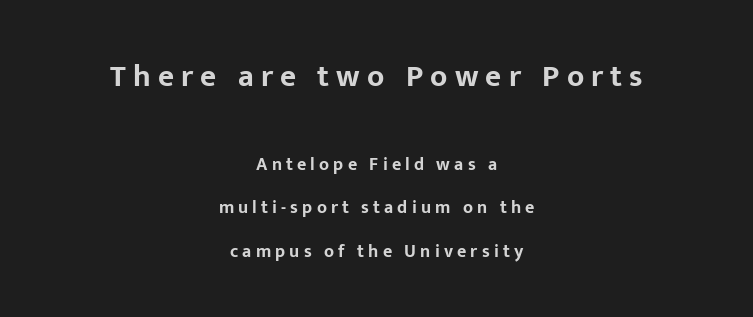
{"serif": "no", "italic": "no", "bold": "yes", "weight": "bold", "width": "normal", "stroke_contrast": "low", "x_height": "medium", "monospaced": "no", "underline": "no", "align": "center", "line_spacing": "loose", "line_spacing_ratio": 2.4, "letter_spacing": "wide", "letter_spacing_em": 0.23, "larger_block": "first", "size_ratio": 1.72, "glyph_px": 31}
